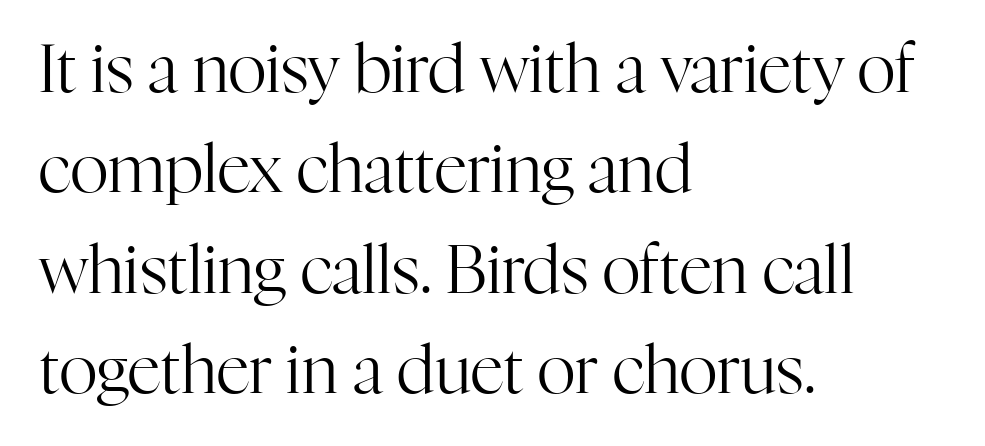
The image shows 66 px regular-weight serif type, upright; set left-aligned, normal line spacing (1.52x), normal letter spacing, not underlined; high stroke contrast and a medium x-height.
